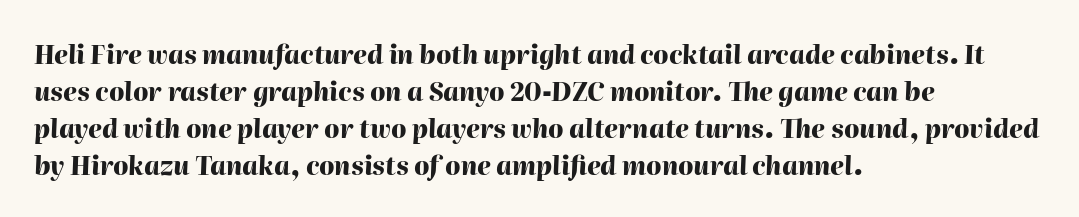
Q: Is the text bold? A: Yes.
Q: Is the text italic (slanted)? A: Yes, it leans right by about 2 degrees.
Q: Is the text underlined? A: No.
Q: How is the paragraph aligned? A: Left-aligned.
Q: Is the spacing between letters normal or unusually wide? A: Normal.
Q: Is the spacing between lines tight, normal or loose? A: Normal.
